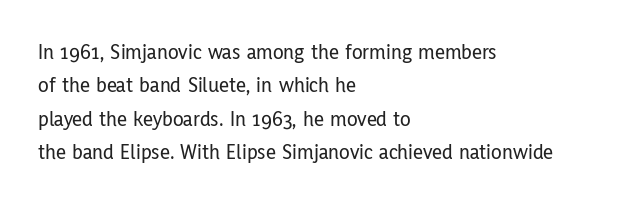
Regarding leading, the lines here are spaced in the standard way. The typography opts for an upright posture over an oblique one. Caption: multi-line text, flush left, ragged right. Nothing unusual about the tracking: characters are spaced as the font intends.
